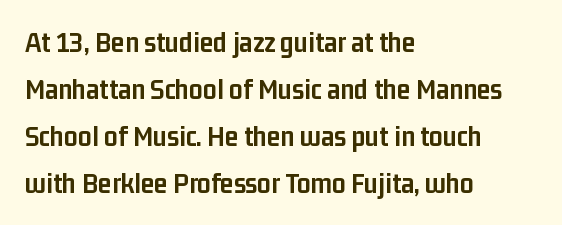
The image shows 30 px semibold, condensed sans-serif type, upright; set left-aligned, normal line spacing (1.57x), normal letter spacing, not underlined; low stroke contrast and a medium x-height.
